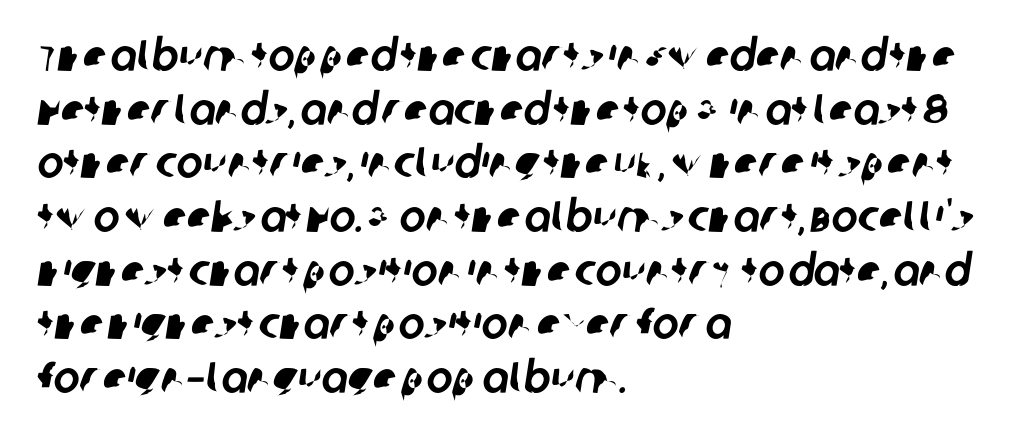
Q: Is the typeface a serif or a sans-serif typeface? A: Sans-serif.
Q: Is the text underlined? A: No.
Q: How is the paragraph aligned? A: Left-aligned.
Q: Is the spacing between letters normal or unusually wide? A: Normal.
Q: Width (condensed, normal, or wide)? A: Normal.
Q: Stroke contrast? A: Low.
Q: x-height? A: Large.
Q: Monospaced? A: No.
